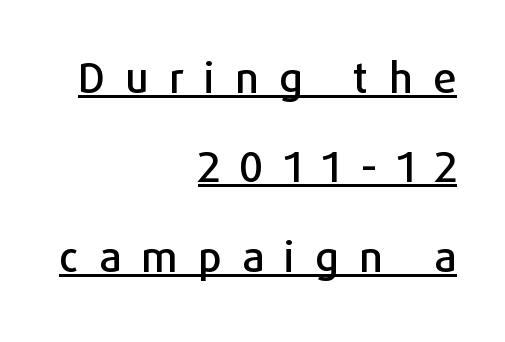
Q: Is the text italic (slanted)? A: No, it is upright.
Q: Is the typeface a serif or a sans-serif typeface? A: Sans-serif.
Q: Is the text underlined? A: Yes.
Q: How is the paragraph aligned? A: Right-aligned.
Q: Is the spacing between letters normal or unusually wide? A: Unusually wide.
Q: Is the spacing between lines tight, normal or loose? A: Loose.
Q: Width (condensed, normal, or wide)? A: Normal.
Q: Stroke contrast? A: Low.
Q: x-height? A: Medium.
Q: Monospaced? A: No.
